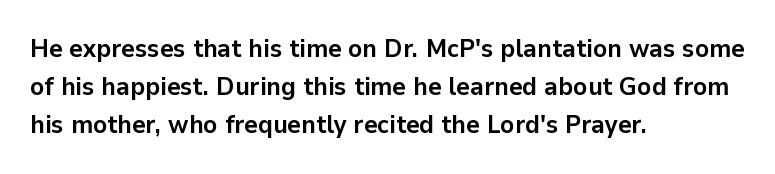
The image shows 26 px bold type, upright; set left-aligned, normal line spacing (1.47x), normal letter spacing, not underlined.
